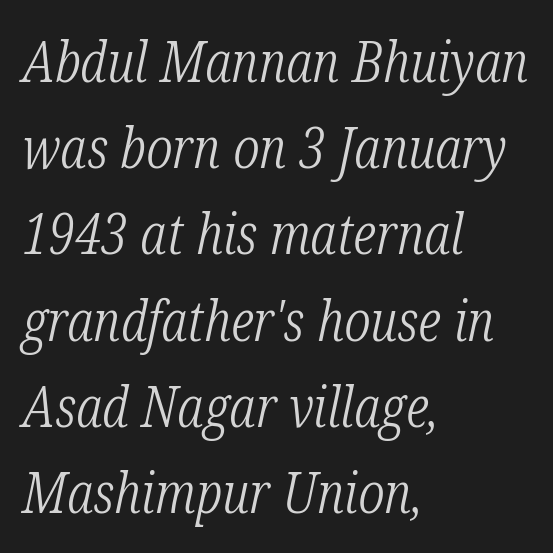
Every row of glyphs begins at an identical x-position on the left. Observe the ordinary spacing: letters are neighbours, not strangers. A bare baseline throughout the passage. Is there much room between lines? A standard amount, neither cramped nor airy.
